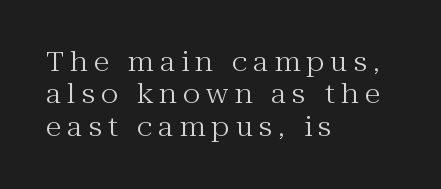
{"italic": "no", "bold": "no", "underline": "no", "align": "left", "line_spacing": "normal", "line_spacing_ratio": 1.25, "letter_spacing": "wide", "letter_spacing_em": 0.24, "glyph_px": 26}
